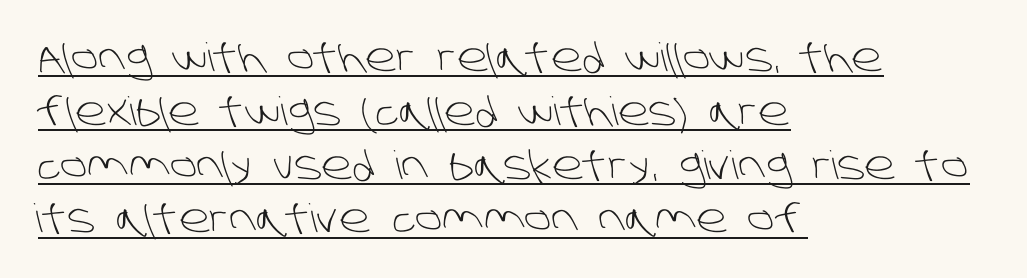
{"serif": "no", "bold": "no", "weight": "light", "width": "normal", "stroke_contrast": "low", "x_height": "large", "monospaced": "no", "underline": "yes", "align": "left", "line_spacing": "normal", "line_spacing_ratio": 1.38, "letter_spacing": "normal", "letter_spacing_em": 0.0, "glyph_px": 39}
